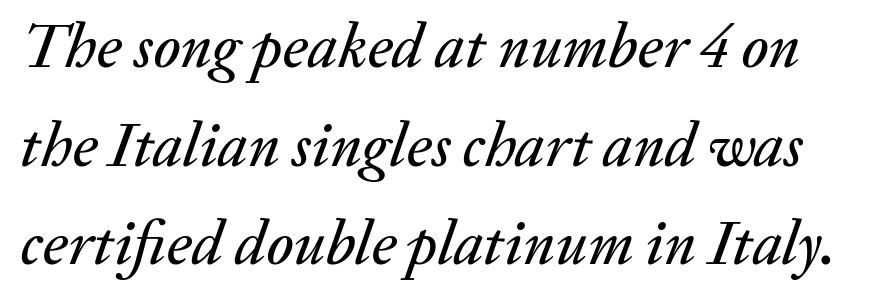
Between one letter and the next there's only the usual sliver of space. Only glyphs here, with clear space below each row. These lines were composed using italics. You could not count columns in this text — the font is proportionally spaced.
